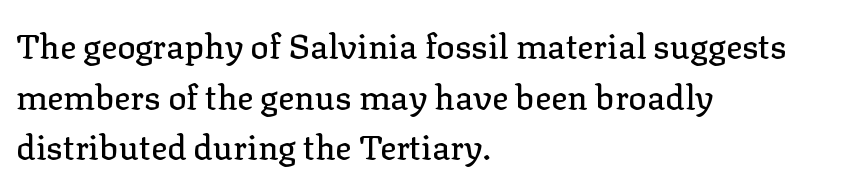
Q: Is the text italic (slanted)? A: No, it is upright.
Q: Is the typeface a serif or a sans-serif typeface? A: Serif.
Q: Is the text underlined? A: No.
Q: How is the paragraph aligned? A: Left-aligned.
Q: Is the spacing between letters normal or unusually wide? A: Normal.
Q: Is the spacing between lines tight, normal or loose? A: Normal.
Q: Width (condensed, normal, or wide)? A: Normal.
Q: Stroke contrast? A: Low.
Q: x-height? A: Medium.
Q: Monospaced? A: No.
